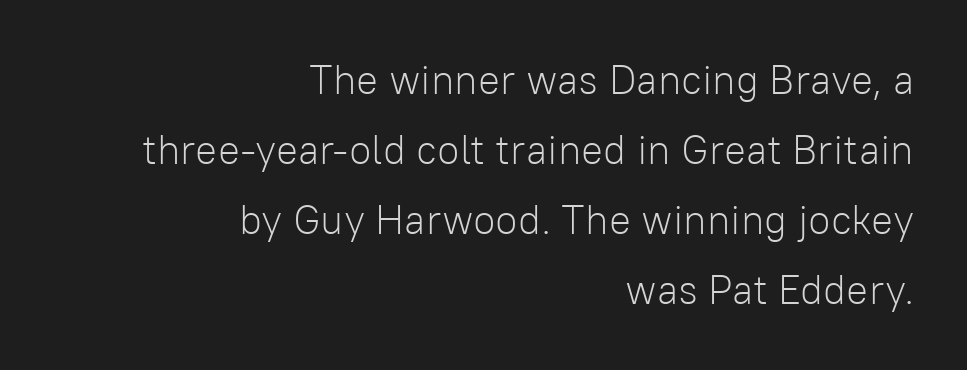
{"serif": "no", "italic": "no", "bold": "no", "weight": "light", "width": "normal", "stroke_contrast": "low", "x_height": "medium", "monospaced": "no", "underline": "no", "align": "right", "line_spacing_ratio": 1.71, "letter_spacing": "normal", "letter_spacing_em": 0.0, "glyph_px": 41}
